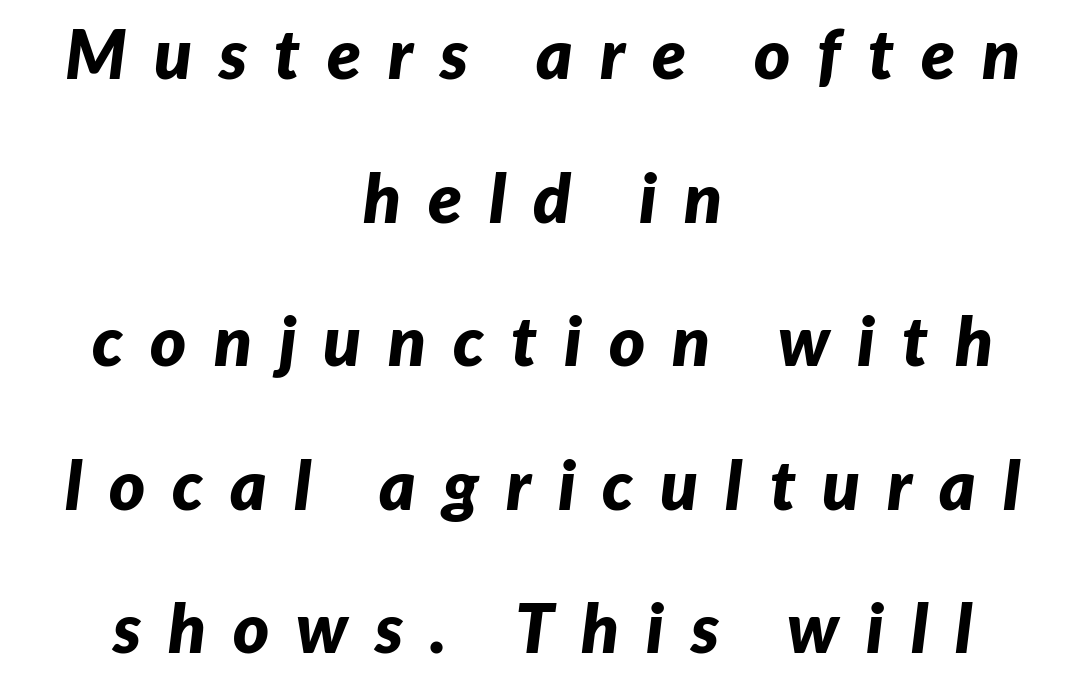
{"italic": "yes", "lean": "right", "slant_degrees": 7, "bold": "yes", "weight": "bold", "width": "normal", "stroke_contrast": "low", "x_height": "medium", "monospaced": "no", "underline": "no", "align": "center", "line_spacing": "loose", "line_spacing_ratio": 2.08, "letter_spacing": "wide", "letter_spacing_em": 0.39, "glyph_px": 69}
